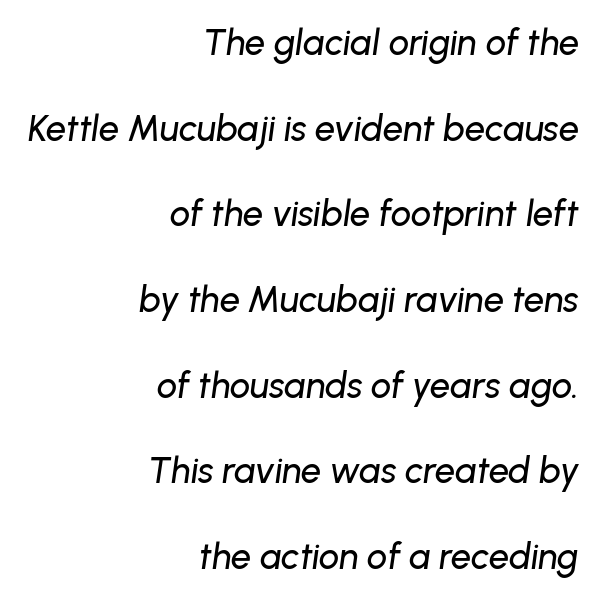
The vertical gap from one line to the next is large. Where is the straight margin? On the right. Slant detected: the letters are inclined. Does extra space separate the letters? No, they use regular spacing. Character widths vary here, with narrow letters taking less room than wide ones. The space beneath each line is pristine and unruled.
